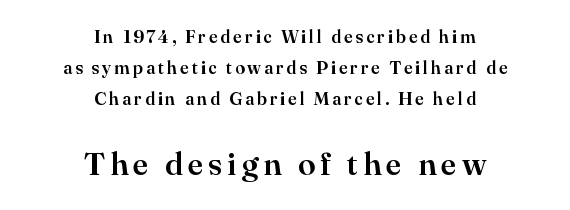
The image shows 32 px serif type, upright; set centered, line spacing 1.72x, not underlined; the second (bottom) block is 1.78x larger; high stroke contrast and a small x-height.
